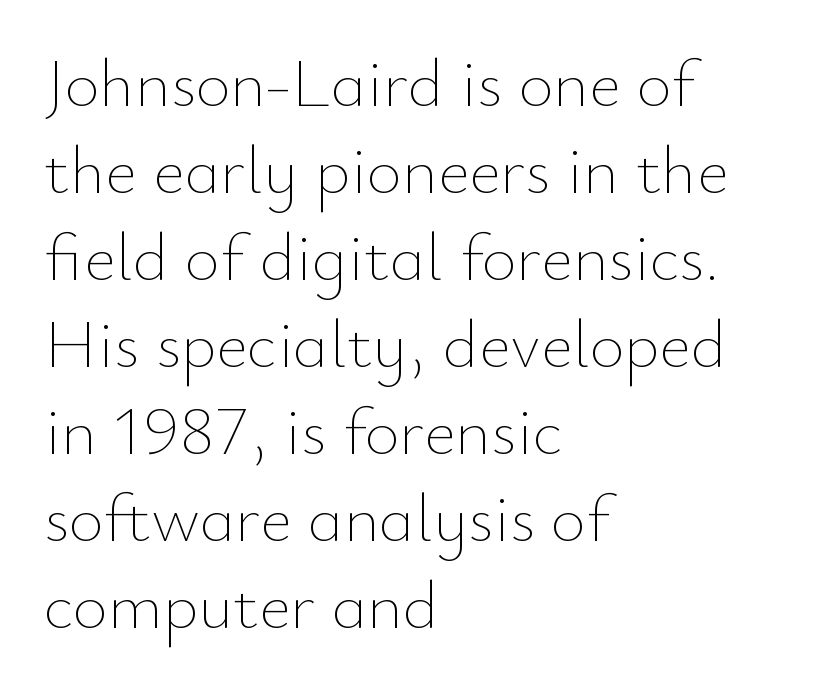
The image shows 68 px thin type, upright; set left-aligned, normal line spacing (1.28x), normal letter spacing, not underlined; low stroke contrast and a small x-height.
